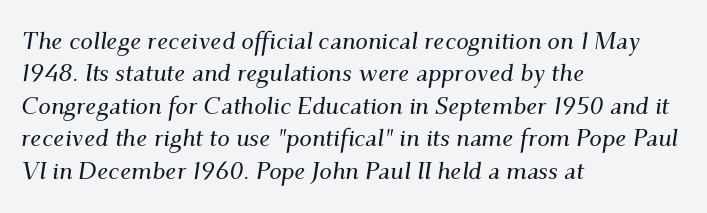
The image shows 25 px text type, italic (leaning right); set left-aligned, normal line spacing (1.3x), normal letter spacing, not underlined.
